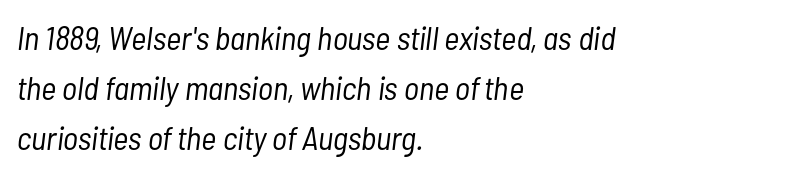
Q: Is the text bold? A: No.
Q: Is the text italic (slanted)? A: Yes, it leans right by about 7 degrees.
Q: Is the text underlined? A: No.
Q: How is the paragraph aligned? A: Left-aligned.
Q: Is the spacing between letters normal or unusually wide? A: Normal.
Q: Is the spacing between lines tight, normal or loose? A: Normal.
Q: Width (condensed, normal, or wide)? A: Condensed.
Q: Stroke contrast? A: Low.
Q: x-height? A: Medium.
Q: Monospaced? A: No.
